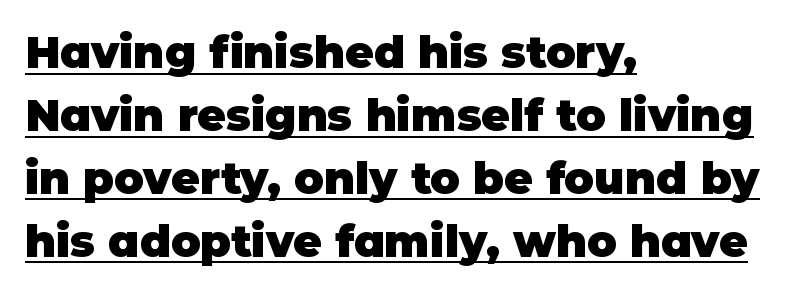
The image shows 44 px heavy sans-serif type, upright; set left-aligned, normal line spacing (1.43x), normal letter spacing, underlined; low stroke contrast and a large x-height.
